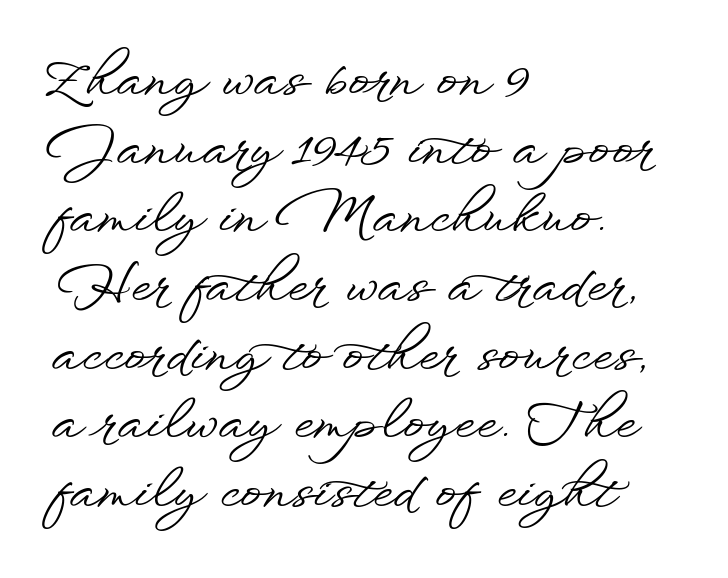
{"serif": "no", "width": "wide", "stroke_contrast": "low", "x_height": "small", "monospaced": "no", "underline": "no", "align": "left", "line_spacing": "normal", "line_spacing_ratio": 1.32, "letter_spacing": "normal", "letter_spacing_em": 0.0, "glyph_px": 52}
